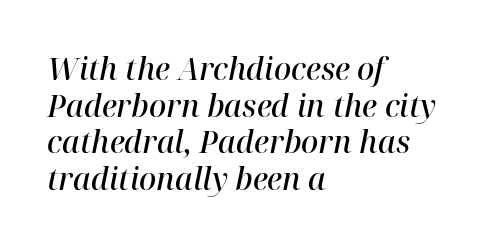
Quick note: underline off. The face used here is a semibold: visibly heavier than regular, lighter than bold. This sample has the flowing, uneven cadence of proportional lettering. In terms of posture, this sample is oblique. Little horizontal feet cap the strokes, marking this as serif type.
